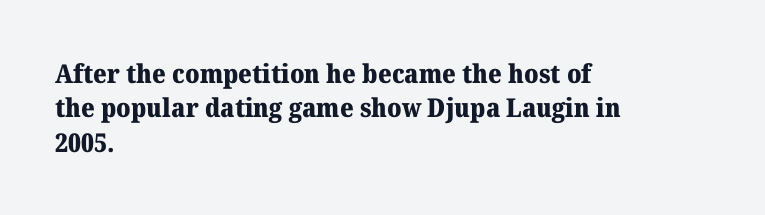
{"italic": "no", "bold": "yes", "underline": "no", "align": "left", "line_spacing": "normal", "line_spacing_ratio": 1.32, "letter_spacing": "normal", "letter_spacing_em": 0.0, "glyph_px": 26}
